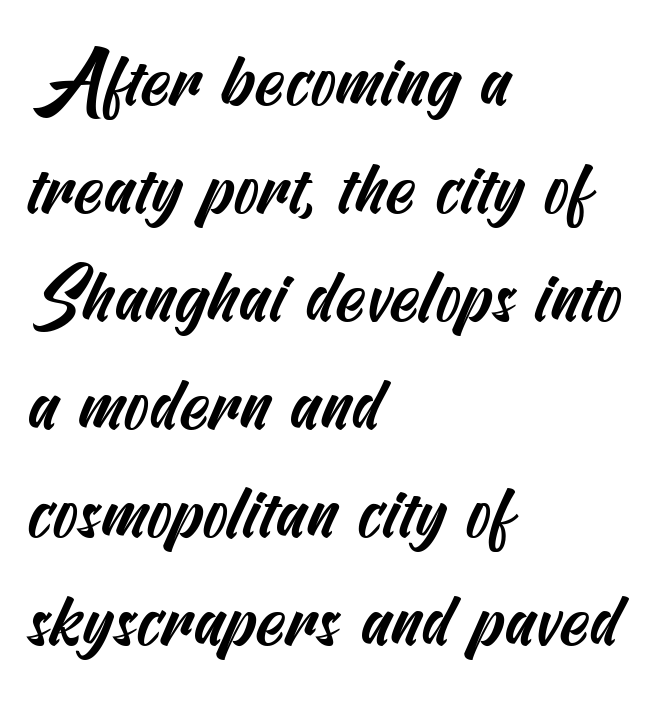
The image shows 74 px condensed sans-serif type; set left-aligned, normal line spacing (1.46x), normal letter spacing, not underlined; medium stroke contrast and a small x-height.
